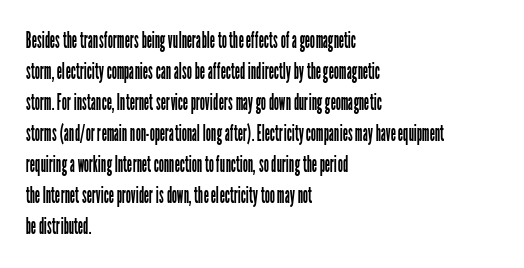
Q: Is the text bold? A: No.
Q: Is the text italic (slanted)? A: No, it is upright.
Q: Is the text underlined? A: No.
Q: How is the paragraph aligned? A: Left-aligned.
Q: Is the spacing between letters normal or unusually wide? A: Normal.
Q: Is the spacing between lines tight, normal or loose? A: Normal.
